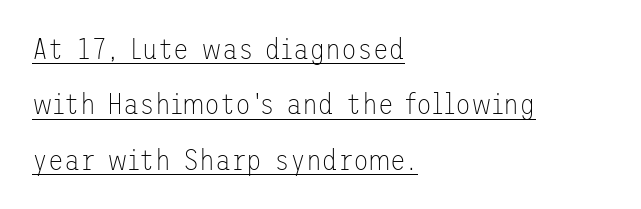
{"serif": "no", "italic": "no", "bold": "no", "weight": "thin", "width": "normal", "stroke_contrast": "low", "x_height": "medium", "underline": "yes", "align": "left", "line_spacing": "loose", "line_spacing_ratio": 1.91, "letter_spacing": "normal", "letter_spacing_em": 0.0, "glyph_px": 29}
